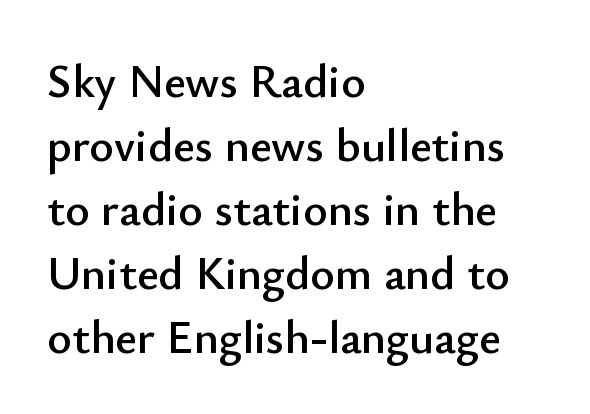
Q: Is the text italic (slanted)? A: No, it is upright.
Q: Is the typeface a serif or a sans-serif typeface? A: Sans-serif.
Q: Is the text underlined? A: No.
Q: How is the paragraph aligned? A: Left-aligned.
Q: Is the spacing between letters normal or unusually wide? A: Normal.
Q: Is the spacing between lines tight, normal or loose? A: Normal.
Q: Width (condensed, normal, or wide)? A: Normal.
Q: Stroke contrast? A: Low.
Q: x-height? A: Small.
Q: Monospaced? A: No.
